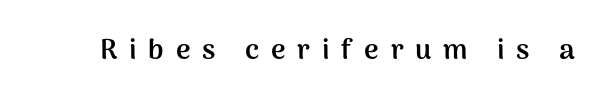
The image shows 28 px semibold sans-serif type, upright; set unusually wide letter spacing (+0.42 em), not underlined; medium stroke contrast and a medium x-height.
